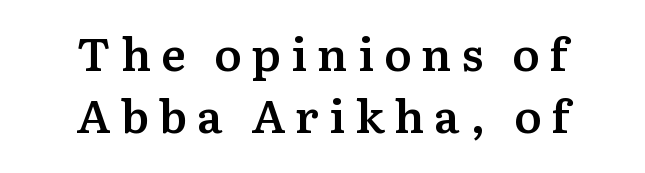
The specimen reads as upright at a glance. Character widths vary here, with narrow letters taking less room than wide ones. The text was rendered using a seriffed face with decorative stroke endings. The passage shown is semibold, sitting just below true bold.
